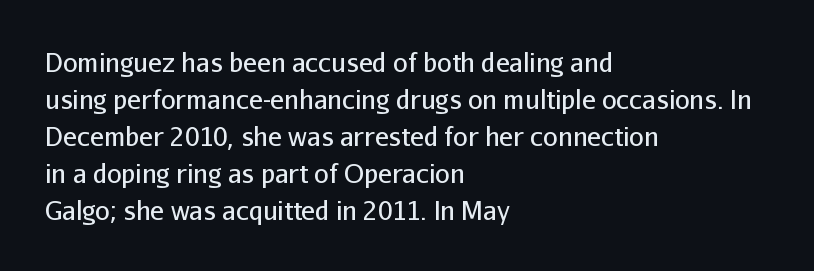
Q: Is the text bold? A: No.
Q: Is the text italic (slanted)? A: No, it is upright.
Q: Is the text underlined? A: No.
Q: How is the paragraph aligned? A: Left-aligned.
Q: Is the spacing between letters normal or unusually wide? A: Normal.
Q: Is the spacing between lines tight, normal or loose? A: Normal.
